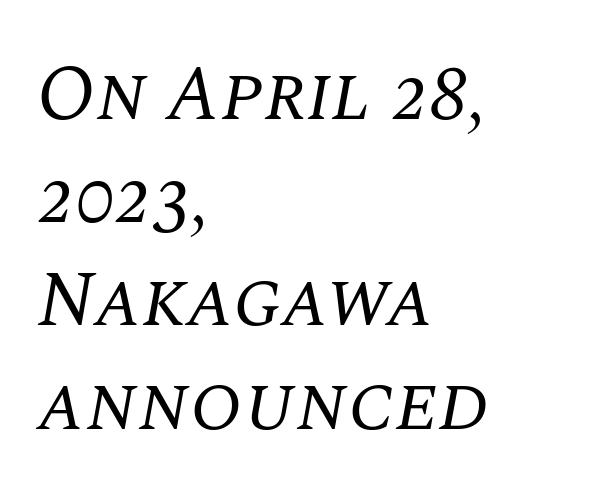
The image shows 77 px regular-weight serif type, italic (leaning right); set left-aligned, normal line spacing (1.34x), normal letter spacing, not underlined; medium stroke contrast and a large x-height.
